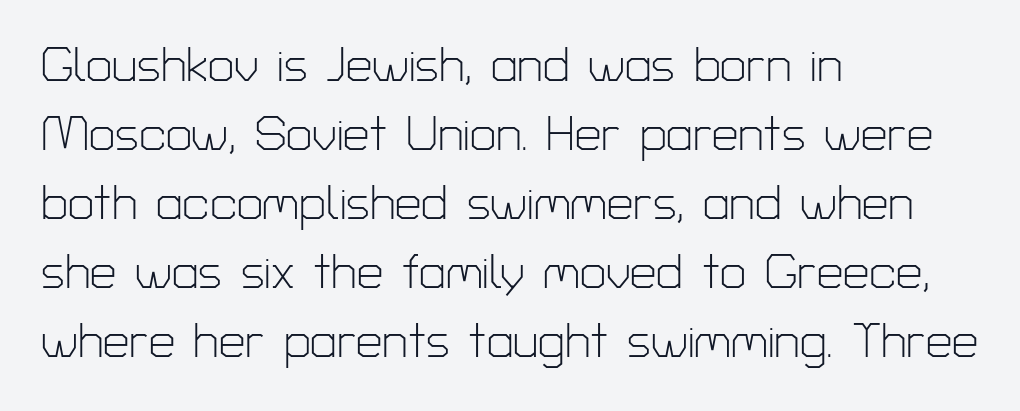
{"serif": "no", "italic": "no", "bold": "no", "weight": "light", "width": "normal", "stroke_contrast": "low", "x_height": "medium", "monospaced": "no", "underline": "no", "align": "left", "line_spacing": "normal", "line_spacing_ratio": 1.47, "letter_spacing": "normal", "letter_spacing_em": 0.0, "glyph_px": 47}
